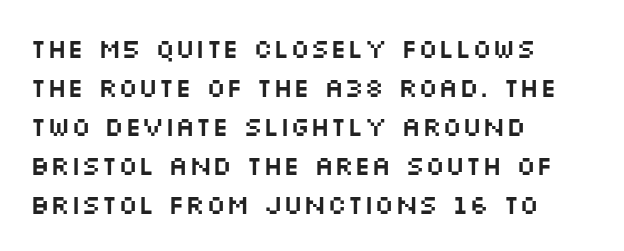
This block has exactly the height ordinary leading produces. The specimen reads as upright at a glance. Letters rest on an invisible, unmarked baseline. Compared with typical body copy, the letter spacing here is the same.
